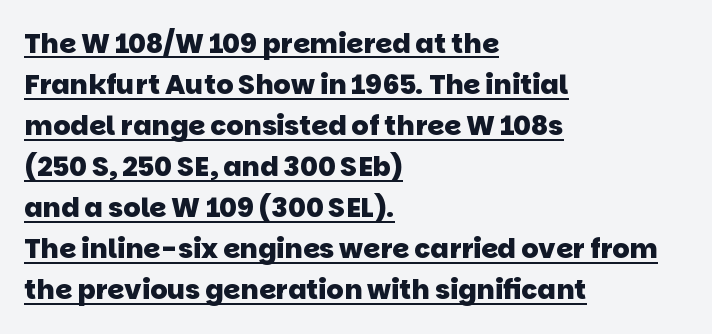
Q: Is the text bold? A: Yes.
Q: Is the text underlined? A: Yes.
Q: How is the paragraph aligned? A: Left-aligned.
Q: Is the spacing between letters normal or unusually wide? A: Normal.
Q: Is the spacing between lines tight, normal or loose? A: Normal.
